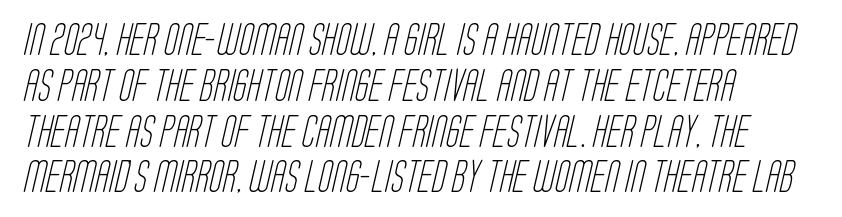
The image shows 32 px light, condensed sans-serif type; set left-aligned, normal line spacing (1.43x), normal letter spacing, not underlined; low stroke contrast and a large x-height.
